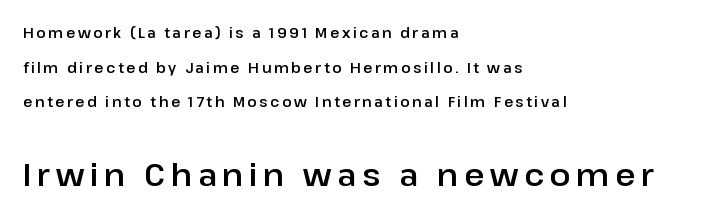
Regarding leading, the lines here are spaced well apart. Alignment: flush left. The baseline area is clear. Does the type have serifs? No, each stem ends abruptly. Looks like regular typesetting: each glyph gets only the width it needs.
